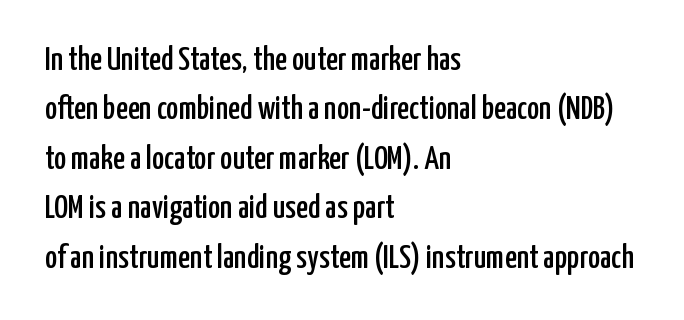
The line-height multiplier appears to be the usual default. Does extra space separate the letters? No, they use regular spacing. A sans-serif font was chosen for this passage. Nobody drew a line under any word here. Horizontally, the lines are justified to the leading edge only.
